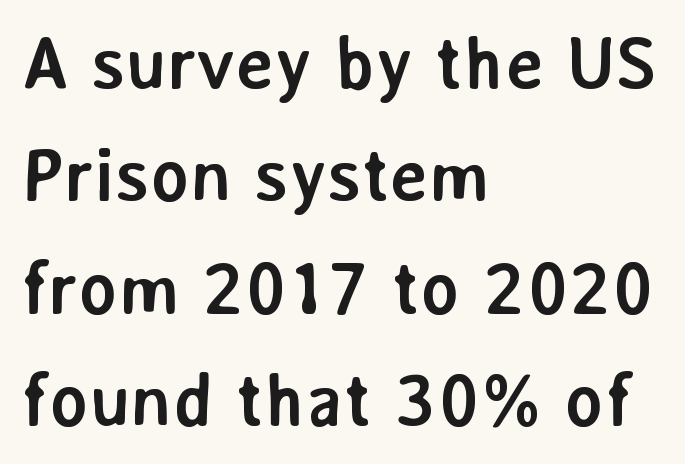
Q: Is the text bold? A: Yes.
Q: Is the text italic (slanted)? A: No, it is upright.
Q: Is the typeface a serif or a sans-serif typeface? A: Sans-serif.
Q: Is the text underlined? A: No.
Q: How is the paragraph aligned? A: Left-aligned.
Q: Is the spacing between letters normal or unusually wide? A: Normal.
Q: Is the spacing between lines tight, normal or loose? A: Normal.
Q: Width (condensed, normal, or wide)? A: Normal.
Q: Stroke contrast? A: Low.
Q: x-height? A: Medium.
Q: Monospaced? A: No.
